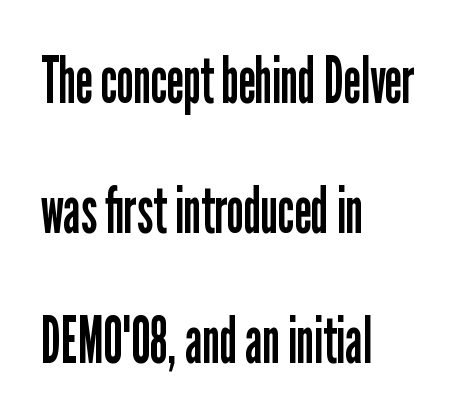
The image shows 64 px regular-weight, condensed sans-serif type, upright; set left-aligned, loose line spacing (2.03x), normal letter spacing, not underlined; low stroke contrast and a medium x-height.
